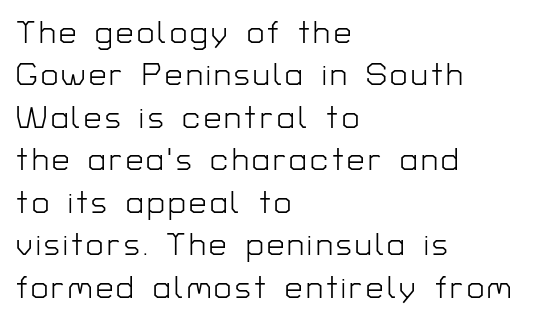
The image shows 31 px light sans-serif type, upright; set left-aligned, normal line spacing (1.37x), not underlined; low stroke contrast and a medium x-height.
